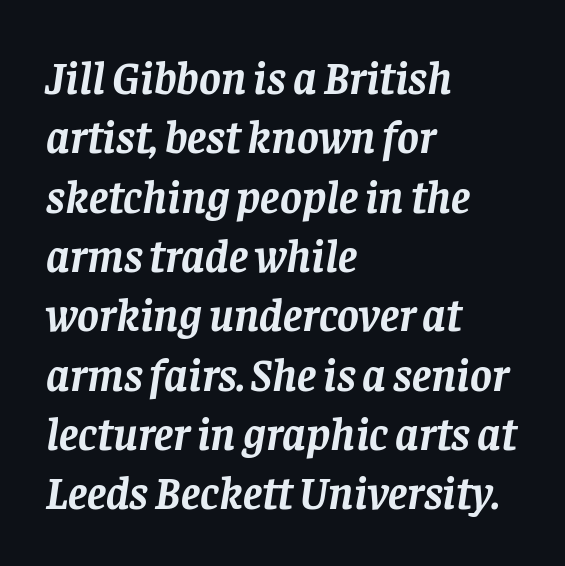
Think of a printed novel: that variable character pitch is what you see here. The line-height multiplier appears to be the usual default. Notice how thick the strokes are: this is what a full bold looks like. A classic flush-left, rag-right setting is used for this passage. Typographically, this falls in the serif category.
